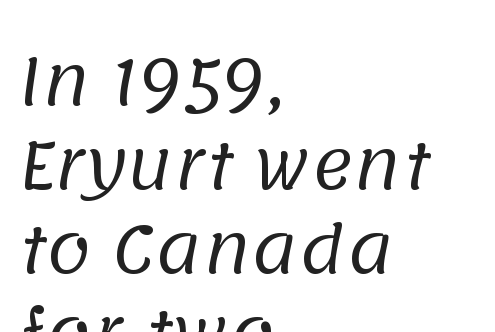
Q: Is the text bold? A: No.
Q: Is the typeface a serif or a sans-serif typeface? A: Sans-serif.
Q: Is the text underlined? A: No.
Q: How is the paragraph aligned? A: Left-aligned.
Q: Is the spacing between letters normal or unusually wide? A: Normal.
Q: Is the spacing between lines tight, normal or loose? A: Normal.
Q: Width (condensed, normal, or wide)? A: Normal.
Q: Stroke contrast? A: Low.
Q: x-height? A: Large.
Q: Monospaced? A: No.
